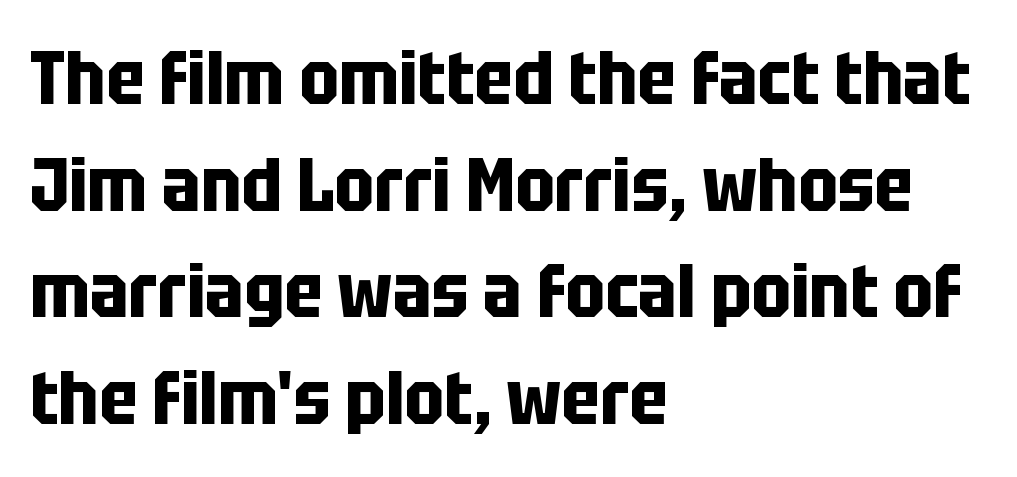
{"serif": "no", "italic": "no", "bold": "yes", "weight": "bold", "width": "condensed", "stroke_contrast": "low", "x_height": "large", "monospaced": "no", "underline": "no", "align": "left", "line_spacing": "normal", "line_spacing_ratio": 1.44, "letter_spacing": "normal", "letter_spacing_em": 0.0, "glyph_px": 74}
